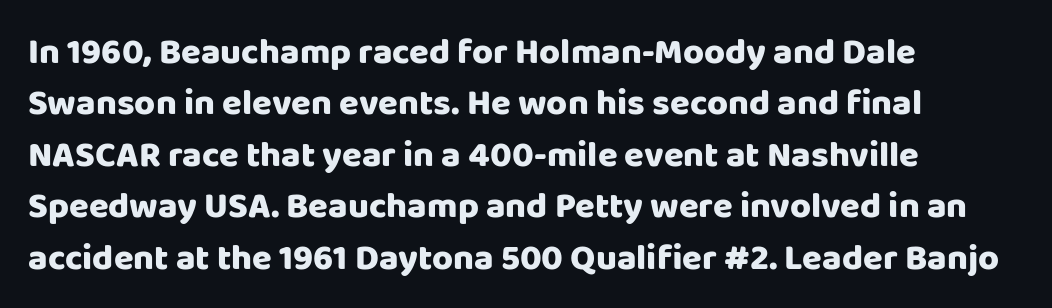
The image shows 36 px sans-serif type, upright; set left-aligned, normal line spacing (1.43x), normal letter spacing, not underlined; low stroke contrast and a large x-height.
